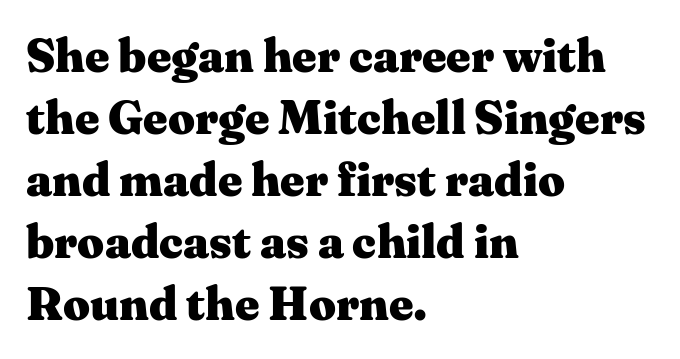
The image shows 47 px heavy, wide serif type, upright; set left-aligned, normal line spacing (1.32x), normal letter spacing, not underlined; medium stroke contrast and a medium x-height.
